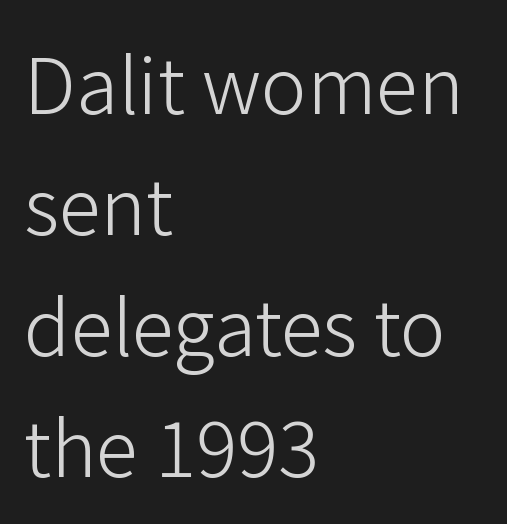
Q: Is the text bold? A: No.
Q: Is the text italic (slanted)? A: No, it is upright.
Q: Is the typeface a serif or a sans-serif typeface? A: Sans-serif.
Q: Is the text underlined? A: No.
Q: How is the paragraph aligned? A: Left-aligned.
Q: Is the spacing between letters normal or unusually wide? A: Normal.
Q: Is the spacing between lines tight, normal or loose? A: Normal.
Q: Width (condensed, normal, or wide)? A: Normal.
Q: Stroke contrast? A: Low.
Q: x-height? A: Medium.
Q: Monospaced? A: No.
